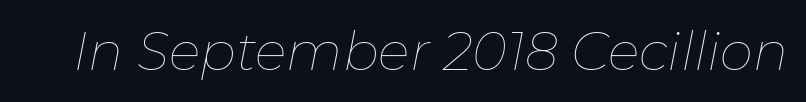
Q: Is the text bold? A: No.
Q: Is the text italic (slanted)? A: Yes, it leans right by about 11 degrees.
Q: Is the text underlined? A: No.
Q: Is the spacing between letters normal or unusually wide? A: Normal.
Q: Width (condensed, normal, or wide)? A: Normal.
Q: Stroke contrast? A: Low.
Q: x-height? A: Medium.
Q: Monospaced? A: No.
